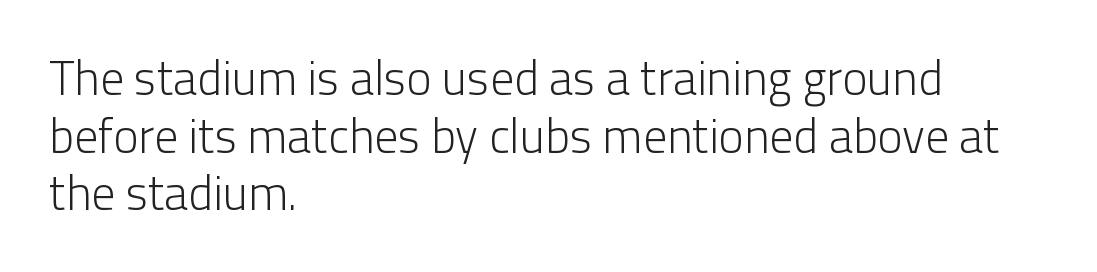
{"serif": "no", "italic": "no", "bold": "no", "weight": "light", "width": "normal", "stroke_contrast": "low", "x_height": "medium", "monospaced": "no", "underline": "no", "align": "left", "line_spacing_ratio": 1.2, "letter_spacing": "normal", "letter_spacing_em": 0.0, "glyph_px": 48}
